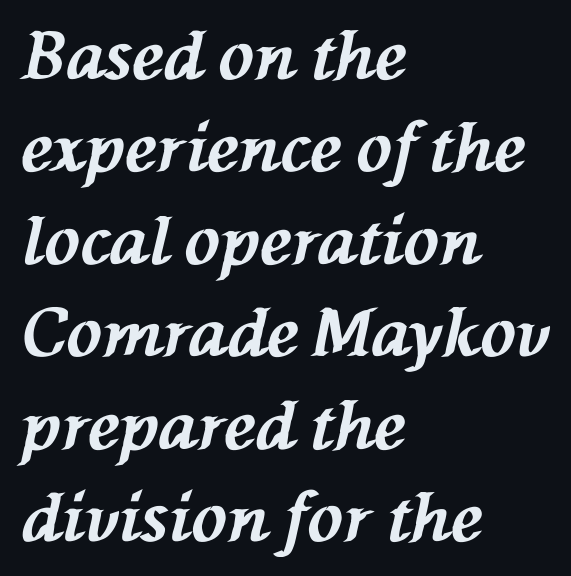
{"italic": "yes", "lean": "left", "slant_degrees": 76, "bold": "yes", "weight": "bold", "width": "normal", "stroke_contrast": "medium", "x_height": "medium", "monospaced": "no", "underline": "no", "align": "left", "line_spacing": "normal", "line_spacing_ratio": 1.4, "letter_spacing": "normal", "letter_spacing_em": 0.0, "glyph_px": 66}
